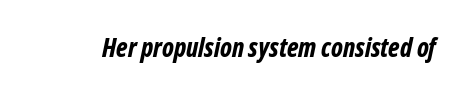
The image shows 26 px bold type, italic (leaning right); set normal letter spacing, not underlined.
